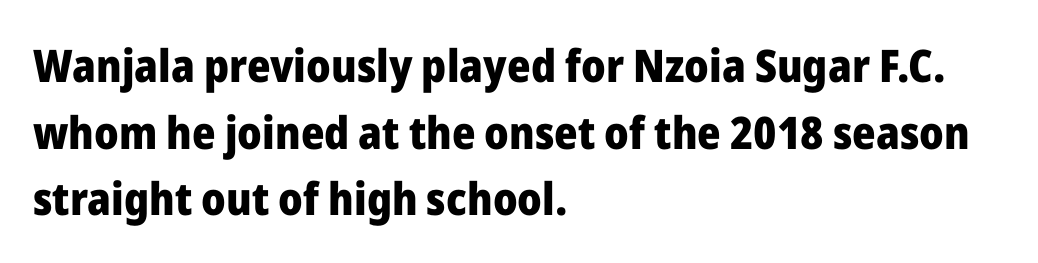
This sample has the flowing, uneven cadence of proportional lettering. Look at the tracking — it's just the regular setting, nothing added. Italic: no, the glyphs are upright roman. This sample uses a sans-serif face. Leftover space on each line is placed entirely after the last word. These lines sit exactly where default settings would place them.
